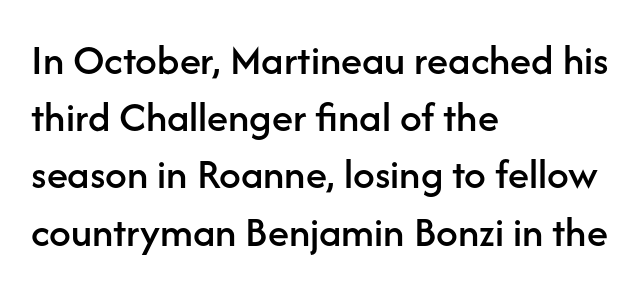
Q: Is the text italic (slanted)? A: No, it is upright.
Q: Is the typeface a serif or a sans-serif typeface? A: Sans-serif.
Q: Is the text underlined? A: No.
Q: How is the paragraph aligned? A: Left-aligned.
Q: Is the spacing between letters normal or unusually wide? A: Normal.
Q: Is the spacing between lines tight, normal or loose? A: Normal.
Q: Width (condensed, normal, or wide)? A: Normal.
Q: Stroke contrast? A: Low.
Q: x-height? A: Medium.
Q: Monospaced? A: No.
